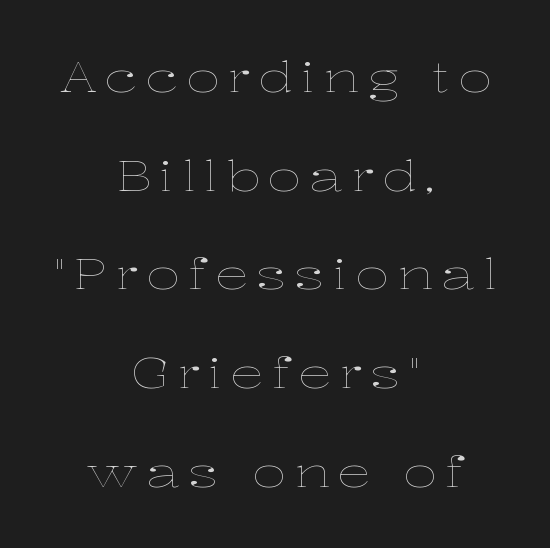
Q: Is the text bold? A: No.
Q: Is the text italic (slanted)? A: No, it is upright.
Q: Is the text underlined? A: No.
Q: How is the paragraph aligned? A: Centered.
Q: Is the spacing between lines tight, normal or loose? A: Loose.
Q: Width (condensed, normal, or wide)? A: Wide.
Q: Stroke contrast? A: Low.
Q: x-height? A: Medium.
Q: Monospaced? A: No.
